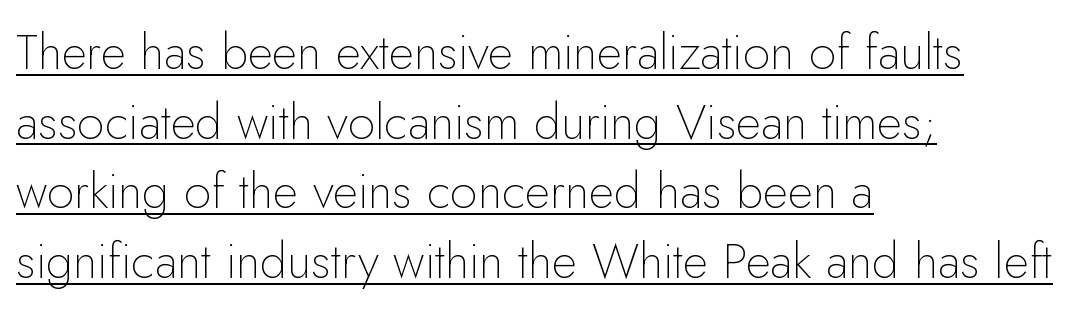
There is no visible air inserted between adjacent glyphs. The paragraph shown leans on its left margin. The rendering uses the underline text-decoration. Serifs: no, the terminals of the letterforms are clean.
